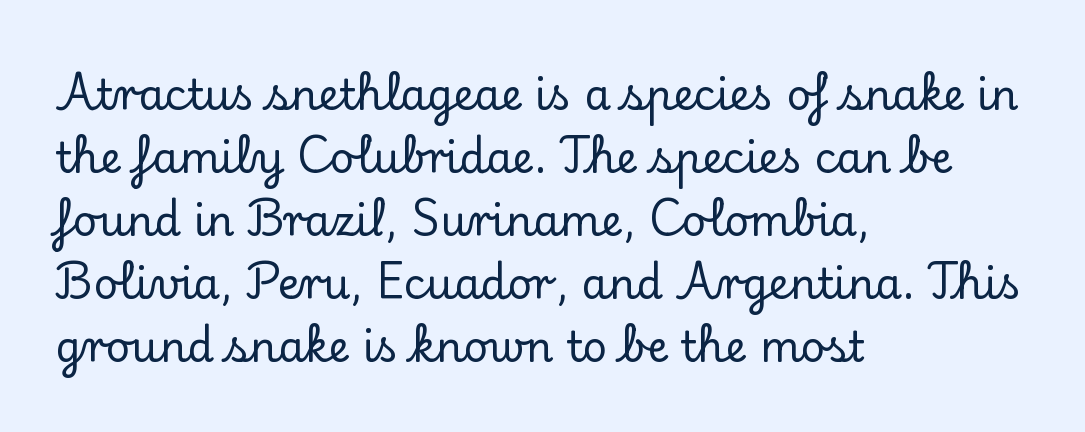
The image shows 42 px serif type, upright; set left-aligned, normal line spacing (1.5x), normal letter spacing, not underlined; low stroke contrast and a small x-height.
